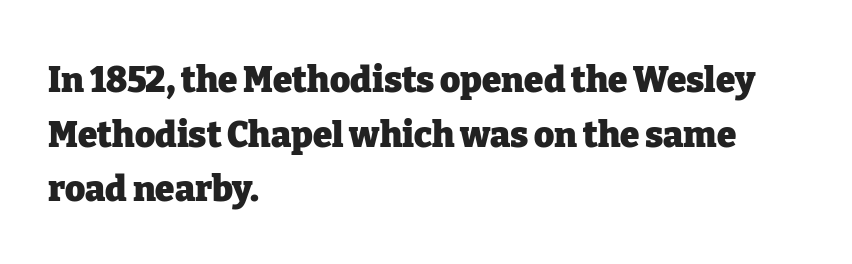
Character widths vary here, with narrow letters taking less room than wide ones. Designer's note — italics off, roman on. Regarding leading, the lines here are spaced in the standard way. I'd call this a serif setting — the letters wear small feet. The tracking reads as untouched default to a designer's eye.
